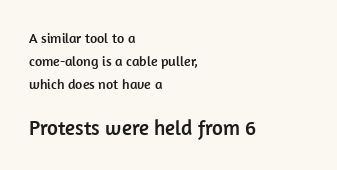
Q: Is the text italic (slanted)? A: No, it is upright.
Q: Is the text underlined? A: No.
Q: How is the paragraph aligned? A: Left-aligned.
Q: Is the spacing between letters normal or unusually wide? A: Normal.
Q: Is the spacing between lines tight, normal or loose? A: Normal.
Q: Which block of text is set in a larger size, the first (top) or the second (bottom)? A: The second (bottom) one.
